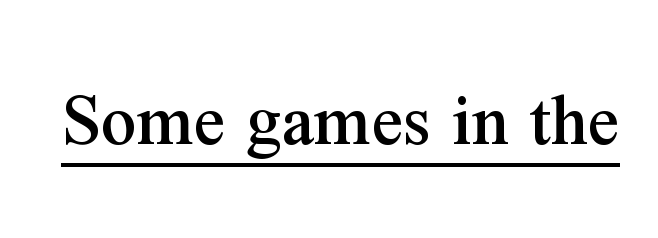
{"serif": "yes", "italic": "no", "width": "normal", "stroke_contrast": "medium", "x_height": "medium", "monospaced": "no", "underline": "yes", "letter_spacing": "normal", "letter_spacing_em": 0.0, "glyph_px": 78}
